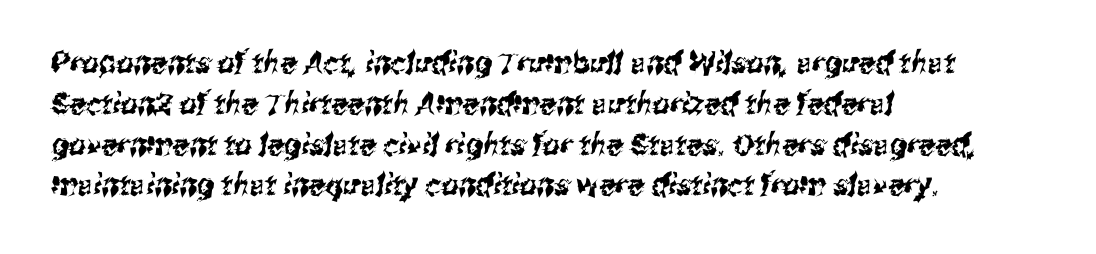
Q: Is the typeface a serif or a sans-serif typeface? A: Sans-serif.
Q: Is the text underlined? A: No.
Q: How is the paragraph aligned? A: Left-aligned.
Q: Is the spacing between letters normal or unusually wide? A: Normal.
Q: Is the spacing between lines tight, normal or loose? A: Normal.
Q: Width (condensed, normal, or wide)? A: Condensed.
Q: Stroke contrast? A: Medium.
Q: x-height? A: Medium.
Q: Monospaced? A: No.
